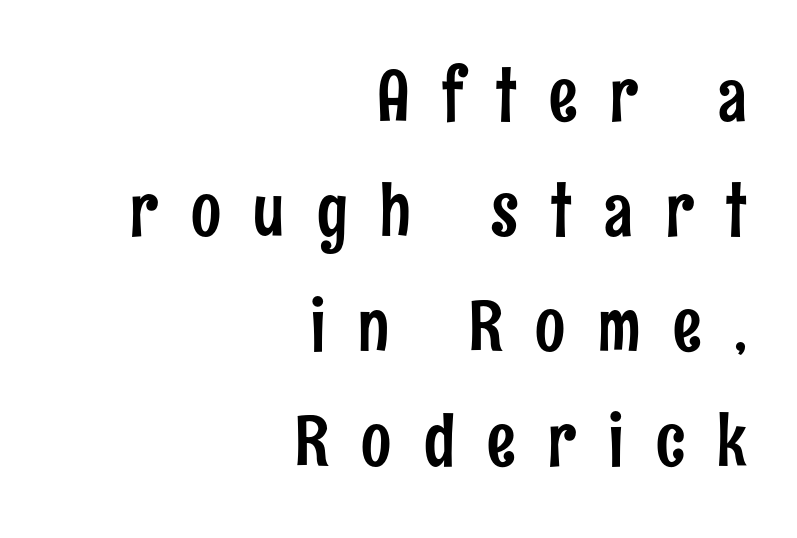
The image shows 71 px condensed sans-serif type, upright; set right-aligned, normal line spacing (1.62x), unusually wide letter spacing (+0.46 em), not underlined; low stroke contrast and a medium x-height.
